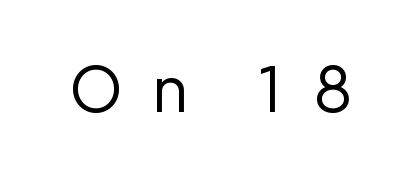
{"serif": "no", "italic": "no", "bold": "no", "weight": "regular", "width": "normal", "stroke_contrast": "low", "x_height": "medium", "monospaced": "no", "underline": "no", "letter_spacing": "wide", "letter_spacing_em": 0.47, "glyph_px": 61}
